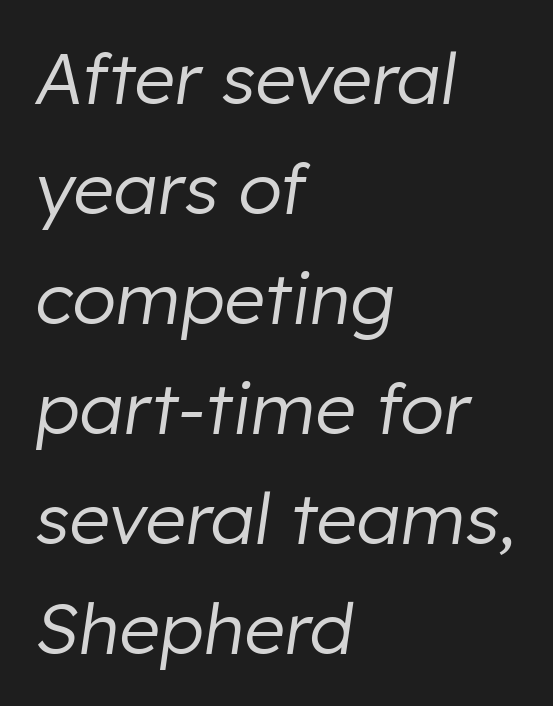
The leading is moderate, giving the passage an even texture. Characters are canted at an angle relative to the baseline's perpendicular. Horizontally, the lines are justified to the leading edge only. Lines of text with bare space underneath. The face used here is rendered with its standard letterfit.
